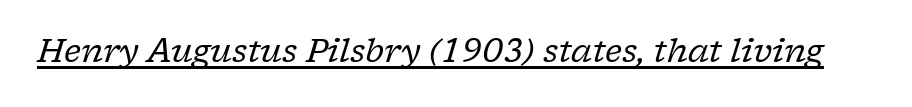
An italicized treatment has been applied to the whole sample. What decoration does the sample have? An underline. Examine the stroke ends and you'll spot serifs. Tracking value appears to be zero — textbook default spacing. The rendering uses natural spacing where letterforms have individual widths. Is this a heavy cut? Hardly; it is regular or lighter.
